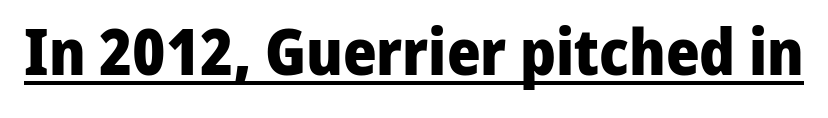
Typesetter's note: full bold, strokes at maximum text heaviness. Check the space under the baseline: a stroke is drawn there. Character widths vary here, with narrow letters taking less room than wide ones. The designer went with a sans here, leaving each stem footless.
